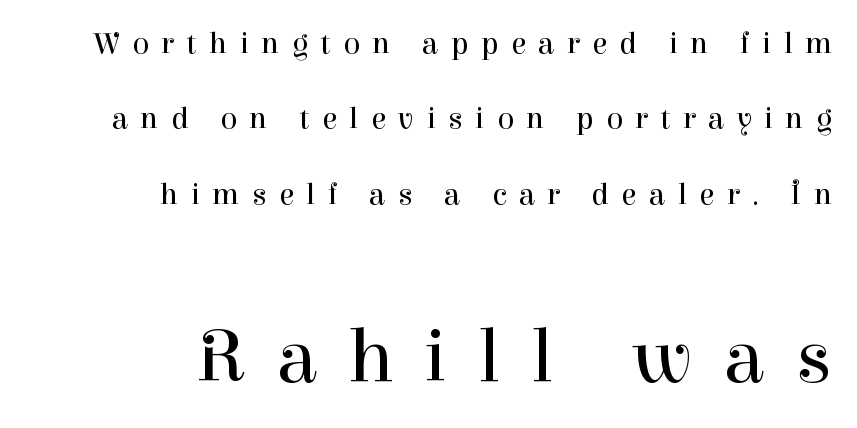
{"serif": "yes", "italic": "no", "bold": "no", "weight": "regular", "width": "normal", "stroke_contrast": "high", "x_height": "medium", "monospaced": "no", "underline": "no", "align": "right", "line_spacing": "loose", "line_spacing_ratio": 2.43, "letter_spacing": "wide", "letter_spacing_em": 0.4, "larger_block": "second", "size_ratio": 2.48, "glyph_px": 77}
